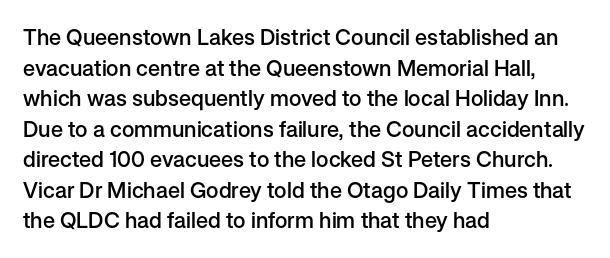
The image shows 22 px text type, upright; set left-aligned, normal line spacing (1.39x), normal letter spacing, not underlined.
